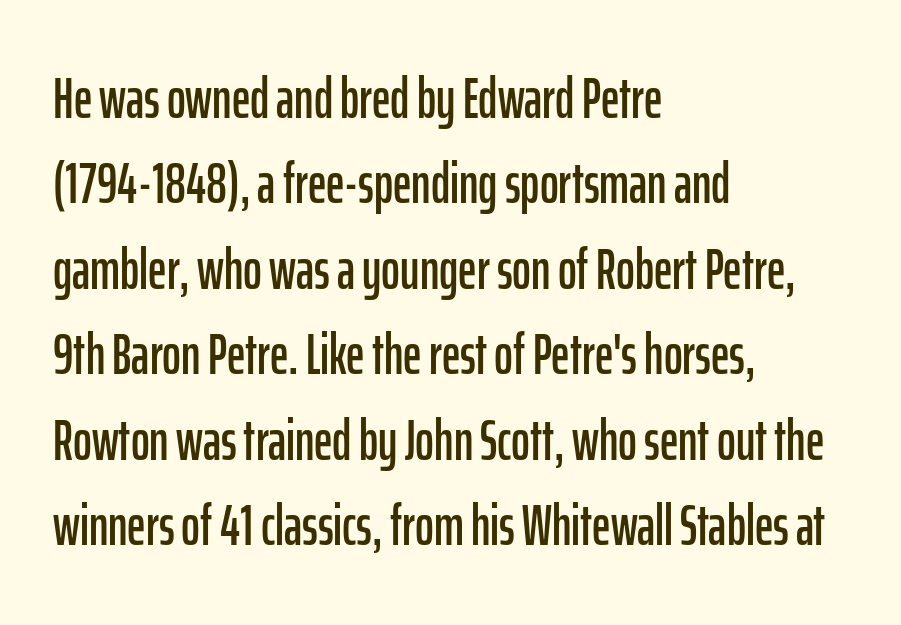
{"serif": "no", "italic": "no", "width": "condensed", "stroke_contrast": "low", "x_height": "medium", "monospaced": "no", "underline": "no", "align": "left", "line_spacing": "normal", "line_spacing_ratio": 1.5, "letter_spacing": "normal", "letter_spacing_em": 0.0, "glyph_px": 57}
